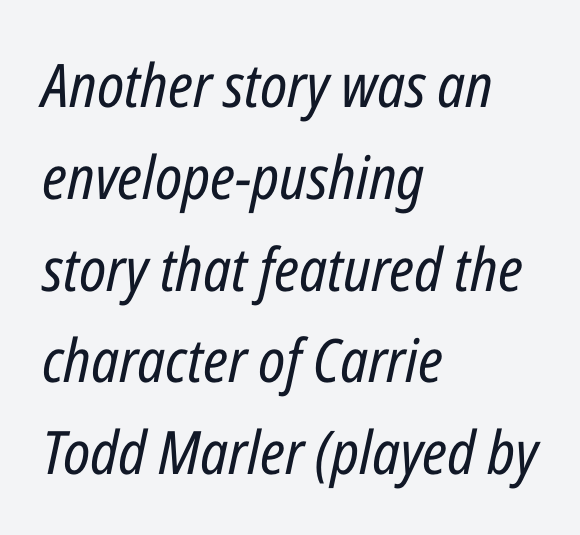
{"italic": "yes", "lean": "right", "slant_degrees": 12, "bold": "no", "weight": "regular", "width": "condensed", "stroke_contrast": "low", "x_height": "medium", "monospaced": "no", "underline": "no", "align": "left", "line_spacing": "normal", "line_spacing_ratio": 1.53, "letter_spacing": "normal", "letter_spacing_em": 0.0, "glyph_px": 60}
